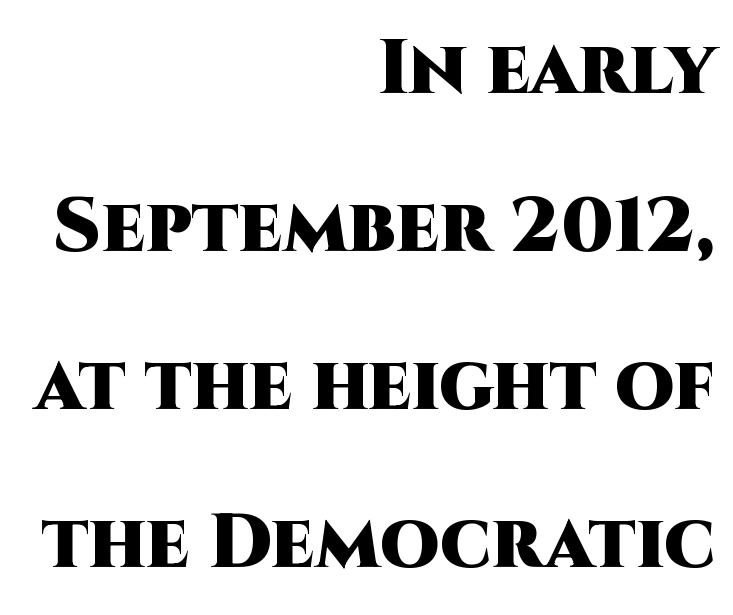
Caption: multi-line text, flush right, ragged left. Posture: straight, roman, zero tilt. Font category for this specimen: sans-serif. In terms of letterspacing, this is plain default setting. The rendering uses a bold face; every stroke is thick and dark. The passage shown is not underscored anywhere.
